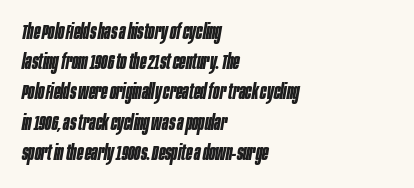
Q: Is the text bold? A: Yes.
Q: Is the text italic (slanted)? A: Yes, it leans right by about 10 degrees.
Q: Is the text underlined? A: No.
Q: How is the paragraph aligned? A: Left-aligned.
Q: Is the spacing between letters normal or unusually wide? A: Normal.
Q: Is the spacing between lines tight, normal or loose? A: Normal.
